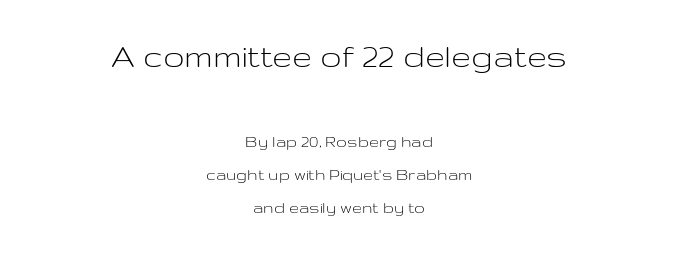
Q: Is the text bold? A: No.
Q: Is the text italic (slanted)? A: No, it is upright.
Q: Is the typeface a serif or a sans-serif typeface? A: Sans-serif.
Q: Is the text underlined? A: No.
Q: How is the paragraph aligned? A: Centered.
Q: Is the spacing between letters normal or unusually wide? A: Normal.
Q: Which block of text is set in a larger size, the first (top) or the second (bottom)? A: The first (top) one.
Q: Width (condensed, normal, or wide)? A: Wide.
Q: Stroke contrast? A: Low.
Q: x-height? A: Medium.
Q: Monospaced? A: No.
